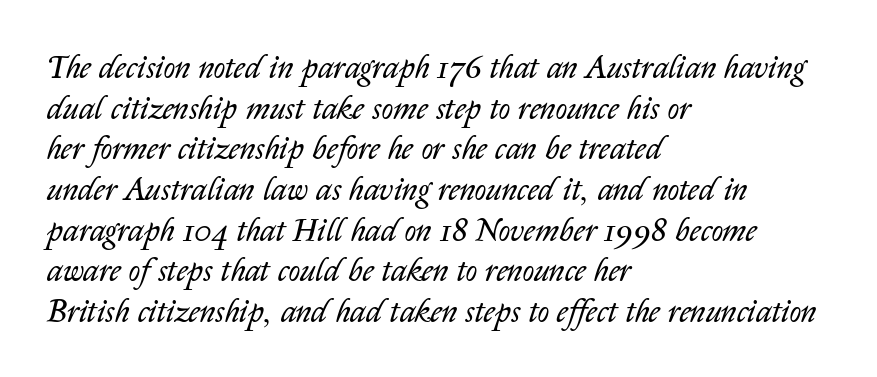
Q: Is the text bold? A: No.
Q: Is the text italic (slanted)? A: Yes, it leans right by about 14 degrees.
Q: Is the text underlined? A: No.
Q: How is the paragraph aligned? A: Left-aligned.
Q: Is the spacing between letters normal or unusually wide? A: Normal.
Q: Is the spacing between lines tight, normal or loose? A: Normal.
Q: Width (condensed, normal, or wide)? A: Normal.
Q: Stroke contrast? A: Low.
Q: x-height? A: Medium.
Q: Monospaced? A: No.
